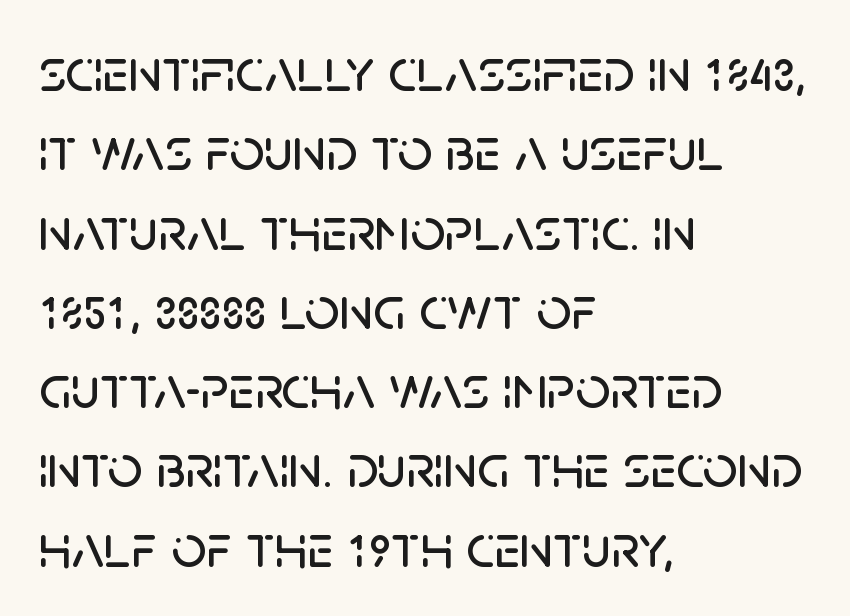
Q: Is the text italic (slanted)? A: No, it is upright.
Q: Is the typeface a serif or a sans-serif typeface? A: Sans-serif.
Q: Is the text underlined? A: No.
Q: How is the paragraph aligned? A: Left-aligned.
Q: Is the spacing between letters normal or unusually wide? A: Normal.
Q: Is the spacing between lines tight, normal or loose? A: Normal.
Q: Width (condensed, normal, or wide)? A: Normal.
Q: Stroke contrast? A: Low.
Q: x-height? A: Large.
Q: Monospaced? A: No.
